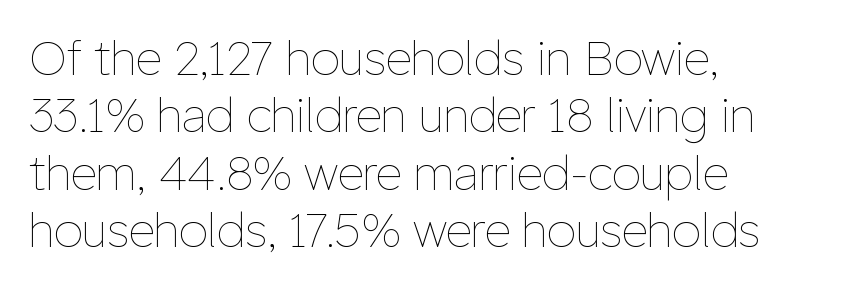
Q: Is the text bold? A: No.
Q: Is the text italic (slanted)? A: No, it is upright.
Q: Is the text underlined? A: No.
Q: How is the paragraph aligned? A: Left-aligned.
Q: Is the spacing between letters normal or unusually wide? A: Normal.
Q: Is the spacing between lines tight, normal or loose? A: Normal.
Q: Width (condensed, normal, or wide)? A: Normal.
Q: Stroke contrast? A: Low.
Q: x-height? A: Medium.
Q: Monospaced? A: No.
